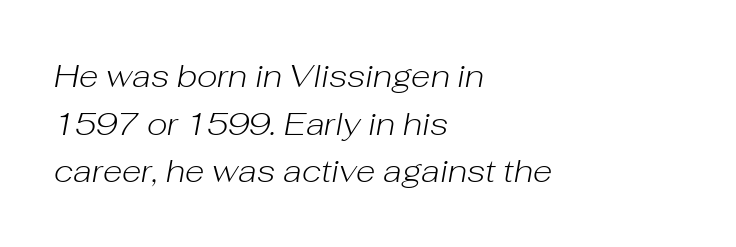
Q: Is the text bold? A: No.
Q: Is the text italic (slanted)? A: Yes, it leans right by about 10 degrees.
Q: Is the text underlined? A: No.
Q: How is the paragraph aligned? A: Left-aligned.
Q: Is the spacing between letters normal or unusually wide? A: Normal.
Q: Is the spacing between lines tight, normal or loose? A: Normal.
Q: Width (condensed, normal, or wide)? A: Normal.
Q: Stroke contrast? A: Low.
Q: x-height? A: Medium.
Q: Monospaced? A: No.
